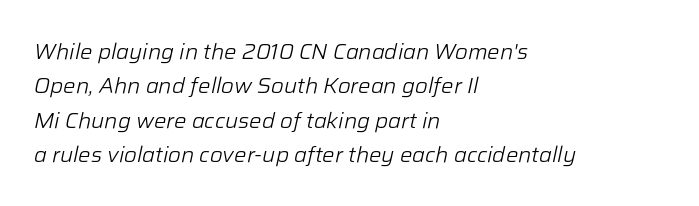
Weight: in the light-to-regular range. Between one letter and the next there's only the usual sliver of space. The lettering tilts uniformly, giving the passage an italic look. Normally led — the rows are evenly, conventionally spaced.
